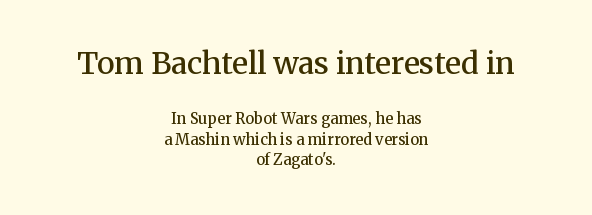
The image shows 30 px semibold serif type, upright; set centered, normal line spacing (1.37x), normal letter spacing, not underlined; the first (top) block is 2.0x larger; medium stroke contrast and a medium x-height.
